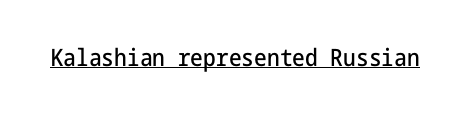
{"italic": "no", "underline": "yes", "letter_spacing": "normal", "letter_spacing_em": 0.0, "glyph_px": 24}
